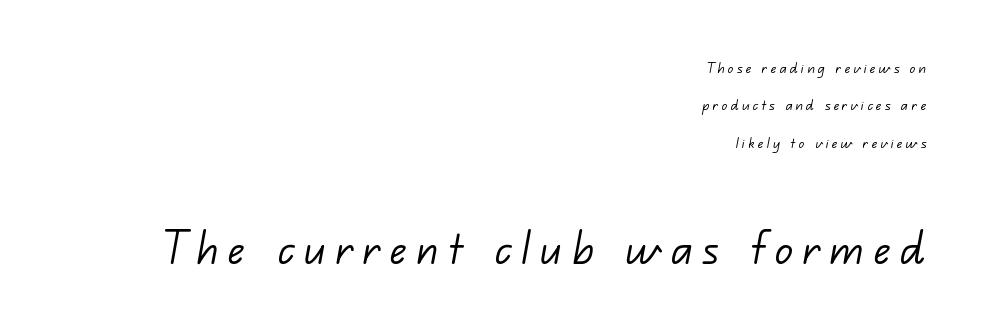
The image shows 55 px light sans-serif type; set right-aligned, loose line spacing (2.07x), not underlined; the second (bottom) block is 3.06x larger; low stroke contrast and a small x-height.
